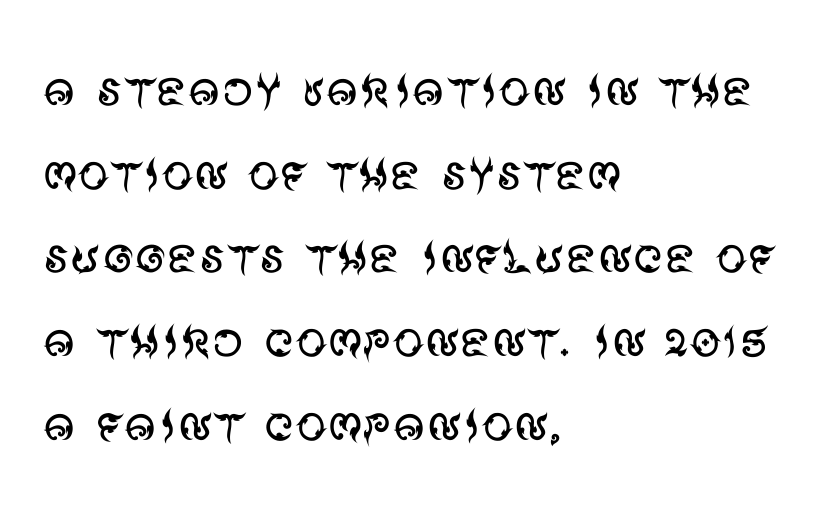
Q: Is the text bold? A: No.
Q: Is the text italic (slanted)? A: No, it is upright.
Q: Is the typeface a serif or a sans-serif typeface? A: Sans-serif.
Q: Is the text underlined? A: No.
Q: How is the paragraph aligned? A: Left-aligned.
Q: Is the spacing between letters normal or unusually wide? A: Normal.
Q: Is the spacing between lines tight, normal or loose? A: Normal.
Q: Width (condensed, normal, or wide)? A: Normal.
Q: Stroke contrast? A: Medium.
Q: x-height? A: Large.
Q: Monospaced? A: No.
